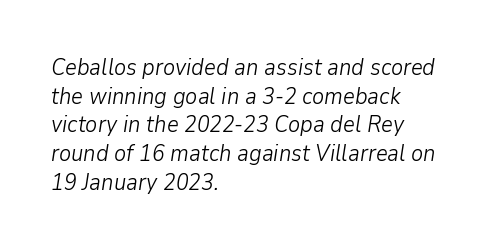
Q: Is the text bold? A: No.
Q: Is the text italic (slanted)? A: Yes, it leans right by about 9 degrees.
Q: Is the text underlined? A: No.
Q: How is the paragraph aligned? A: Left-aligned.
Q: Is the spacing between letters normal or unusually wide? A: Normal.
Q: Is the spacing between lines tight, normal or loose? A: Normal.
